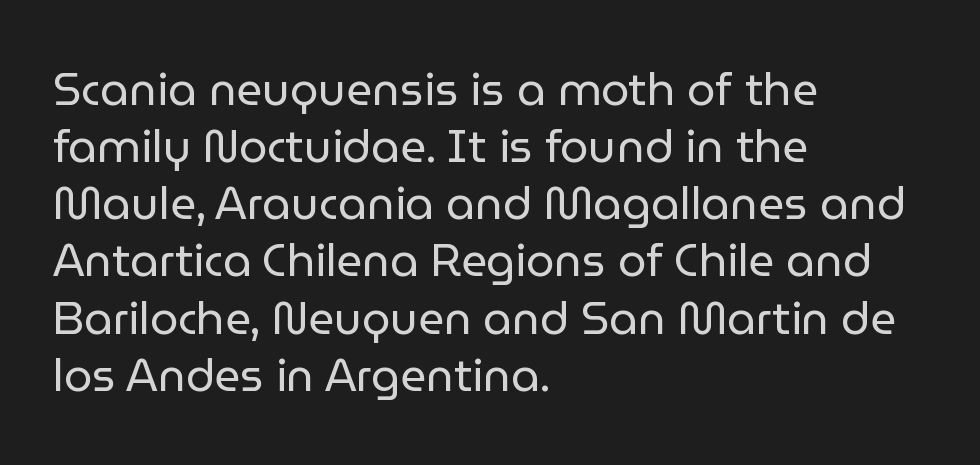
Where is the straight margin? On the left. A bare baseline throughout the passage. No heavy texture on the line: the type isn't bold. Rows of type keep a routine distance in the vertical direction.
